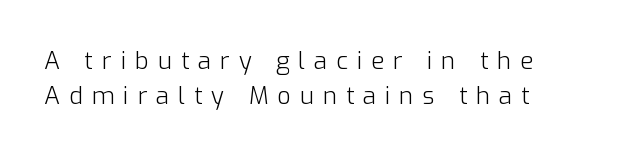
{"italic": "no", "bold": "no", "underline": "no", "align": "left", "line_spacing": "normal", "line_spacing_ratio": 1.44, "letter_spacing": "wide", "letter_spacing_em": 0.37, "glyph_px": 24}
